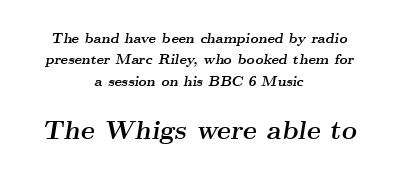
The gaps between neighbouring characters are ordinary and unremarkable. The typesetting leans heavy: a genuine bold. Compare the two chunks: the lower has the greater cap height. Notice how the passage keeps no hard edge, just a central spine.
